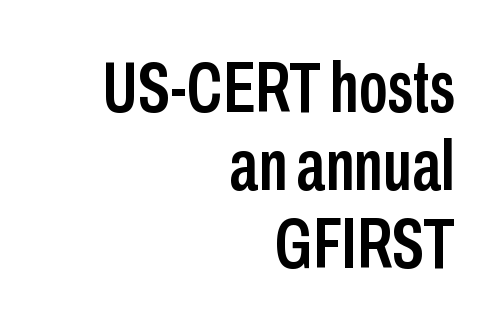
The image shows 72 px condensed sans-serif type, upright; set right-aligned, tight line spacing (1.08x), normal letter spacing, not underlined; low stroke contrast and a medium x-height.
